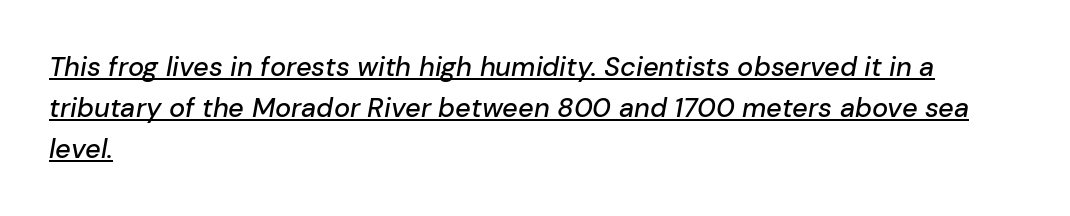
The image shows 27 px text type, italic (leaning right); set left-aligned, normal line spacing (1.51x), normal letter spacing, underlined.
